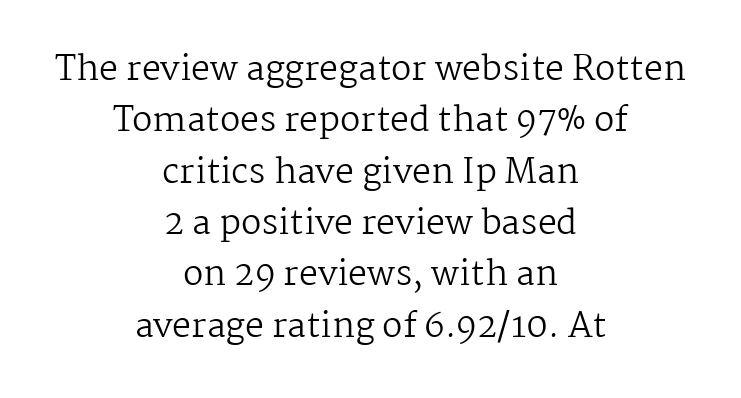
The font family rendered here belongs to the serif group. Heft: none added — not bold. The rendering uses natural spacing where letterforms have individual widths. Does the lettering tilt? It doesn't — this is upright. Check the space under the baseline: it is left empty. Line starts and ends both wander, symmetrically.
